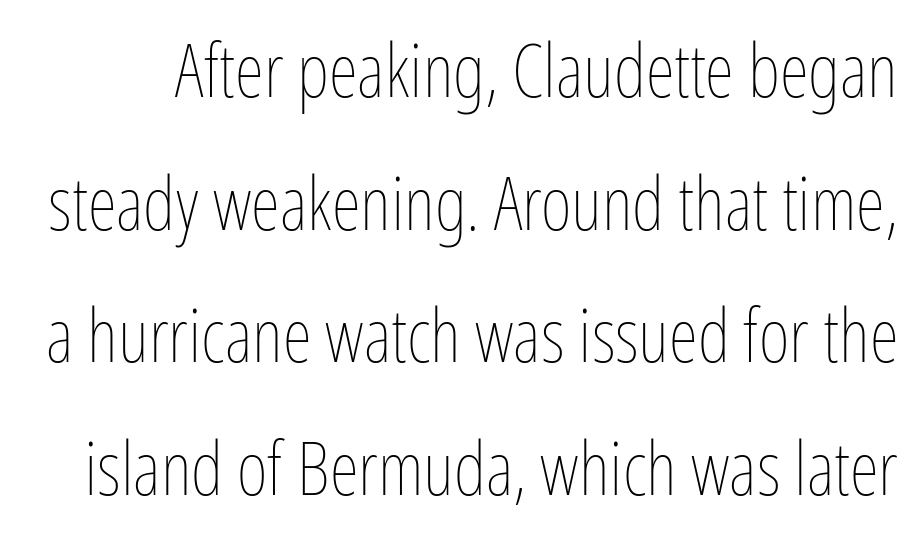
{"italic": "no", "bold": "no", "weight": "thin", "width": "condensed", "stroke_contrast": "low", "x_height": "medium", "monospaced": "no", "underline": "no", "line_spacing_ratio": 1.77, "letter_spacing": "normal", "letter_spacing_em": 0.0, "glyph_px": 75}
